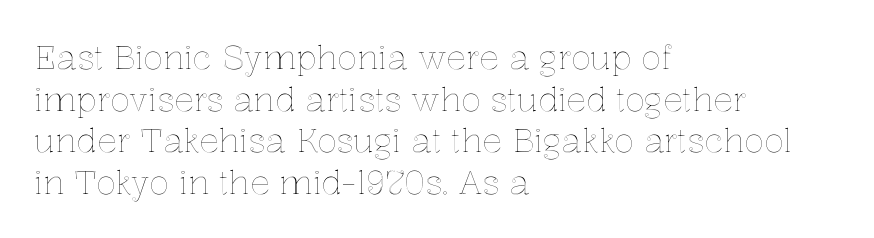
Q: Is the text italic (slanted)? A: No, it is upright.
Q: Is the text underlined? A: No.
Q: How is the paragraph aligned? A: Left-aligned.
Q: Is the spacing between letters normal or unusually wide? A: Normal.
Q: Is the spacing between lines tight, normal or loose? A: Normal.
Q: Width (condensed, normal, or wide)? A: Normal.
Q: x-height? A: Medium.
Q: Monospaced? A: No.
